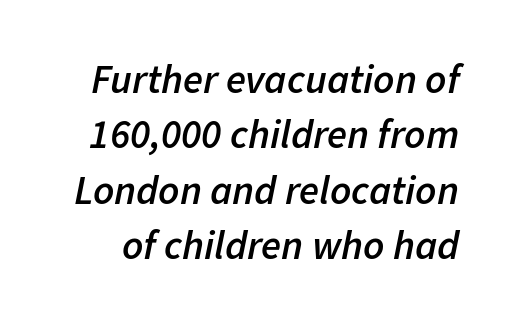
The image shows 41 px semibold type, italic (leaning right); set normal line spacing (1.35x), normal letter spacing, not underlined; low stroke contrast and a medium x-height.
